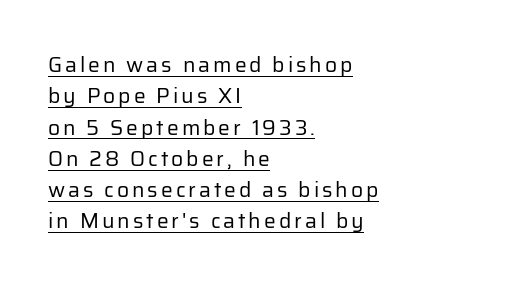
{"italic": "no", "bold": "no", "underline": "yes", "align": "left", "line_spacing": "normal", "line_spacing_ratio": 1.49, "glyph_px": 21}
